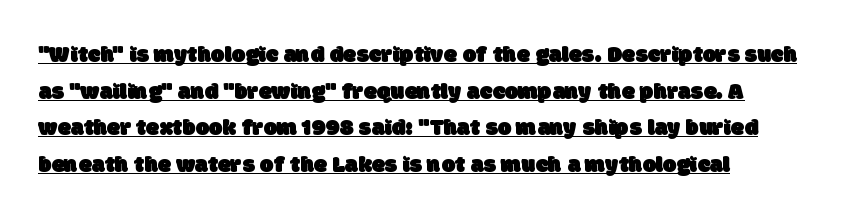
Q: Is the text underlined? A: Yes.
Q: How is the paragraph aligned? A: Left-aligned.
Q: Is the spacing between letters normal or unusually wide? A: Normal.
Q: Is the spacing between lines tight, normal or loose? A: Normal.
